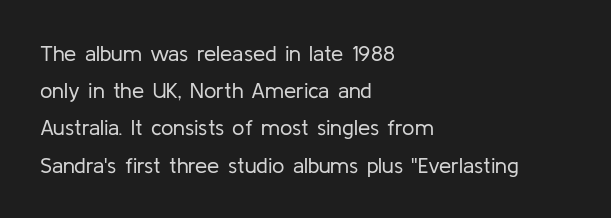
The image shows 22 px text type, upright; set left-aligned, normal line spacing (1.69x), normal letter spacing, not underlined.
